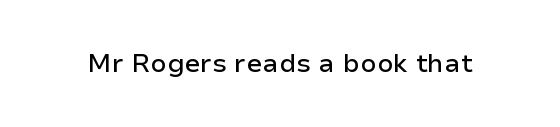
Is there any slant? The stems are plumb. Descenders are the only things crossing below the line. The line texture is even and compact thanks to regular tracking.
